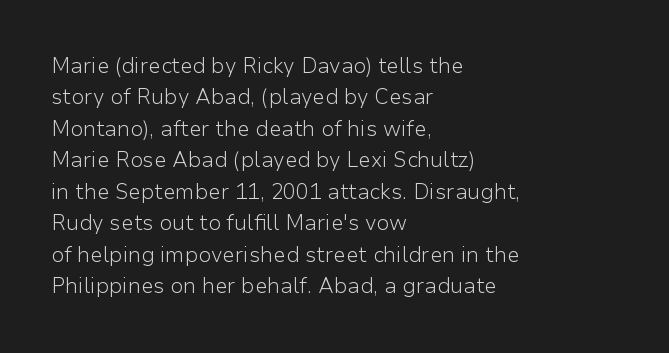
The image shows 21 px text type, upright; set left-aligned, normal line spacing (1.5x), normal letter spacing, not underlined.
